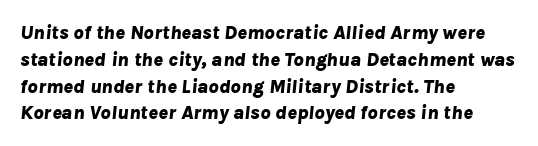
Observe the ordinary spacing: letters are neighbours, not strangers. The rendering uses a bold face; every stroke is thick and dark. Leftover space on each line is placed entirely after the last word. The strip under each line holds only bare page. The designer left line spacing at the default.
